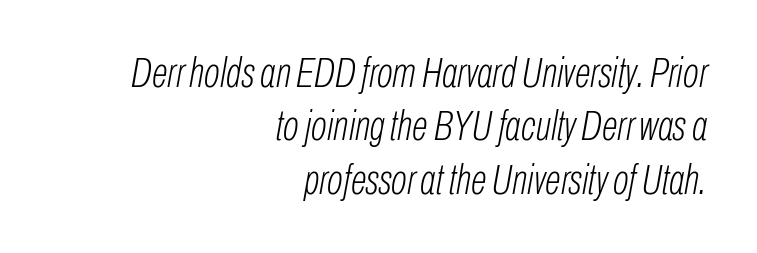
Yep, that's italic — everything's leaning. Each letter keeps its own natural width here, so spacing adapts to shape. Every row of glyphs terminates at an identical x-position on the right. Stroke thickness stays within the range of a standard reading face or lighter.
